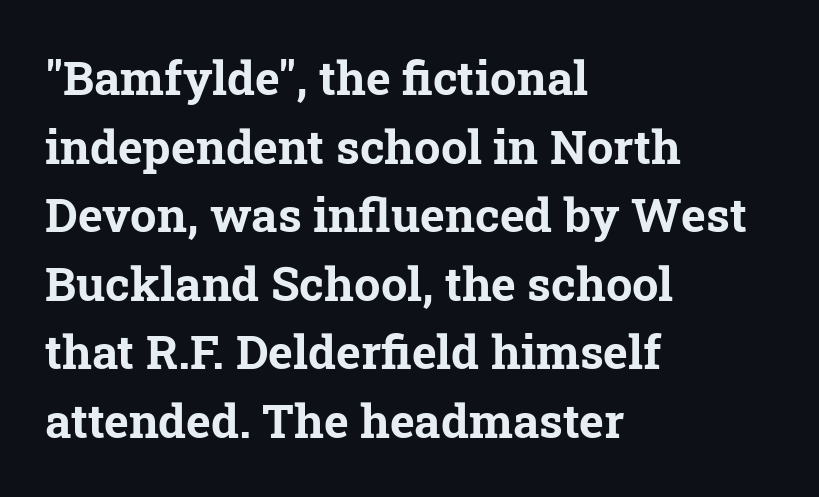
{"serif": "yes", "bold": "yes", "weight": "bold", "width": "normal", "stroke_contrast": "low", "x_height": "medium", "monospaced": "no", "underline": "no", "align": "left", "line_spacing": "normal", "line_spacing_ratio": 1.46, "letter_spacing": "normal", "letter_spacing_em": 0.0, "glyph_px": 47}
